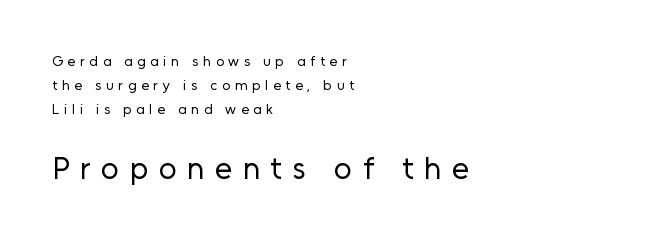
Nothing sits at the stroke ends, so this counts as sans-serif. Does the bottom block carry the larger type? Yes, it does. Spacing verdict: proportional, widths tailored to each character. Beneath every word, the page is bare. Short note: letters widely spaced.
